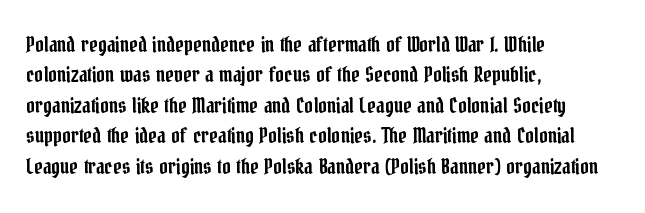
Q: Is the text italic (slanted)? A: No, it is upright.
Q: Is the text underlined? A: No.
Q: How is the paragraph aligned? A: Left-aligned.
Q: Is the spacing between letters normal or unusually wide? A: Normal.
Q: Is the spacing between lines tight, normal or loose? A: Normal.
